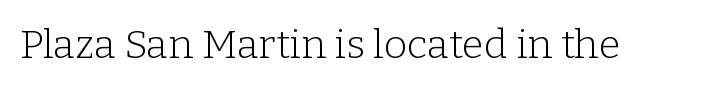
Q: Is the text bold? A: No.
Q: Is the text italic (slanted)? A: No, it is upright.
Q: Is the typeface a serif or a sans-serif typeface? A: Serif.
Q: Is the text underlined? A: No.
Q: Is the spacing between letters normal or unusually wide? A: Normal.
Q: Width (condensed, normal, or wide)? A: Normal.
Q: Stroke contrast? A: Low.
Q: x-height? A: Medium.
Q: Monospaced? A: No.
